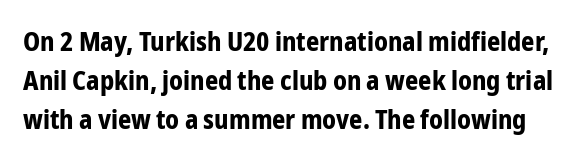
Q: Is the text bold? A: Yes.
Q: Is the text italic (slanted)? A: No, it is upright.
Q: Is the text underlined? A: No.
Q: Is the spacing between letters normal or unusually wide? A: Normal.
Q: Is the spacing between lines tight, normal or loose? A: Normal.
